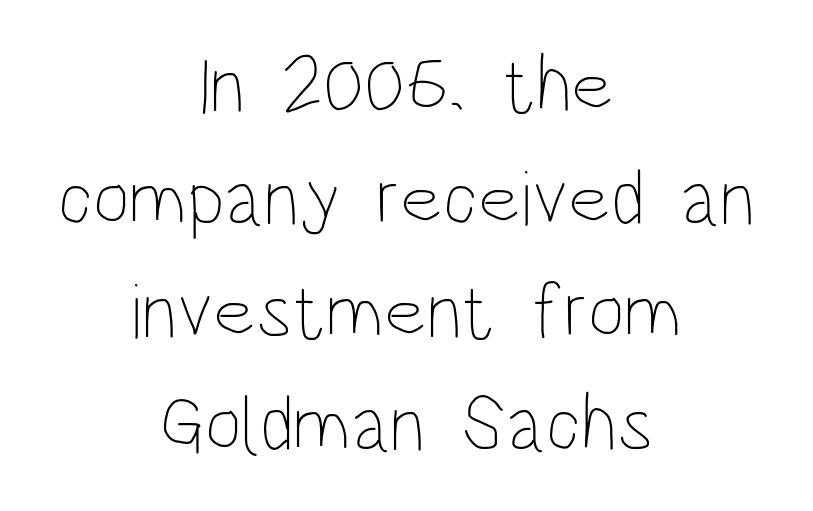
The image shows 79 px thin, condensed type, upright; set centered, normal line spacing (1.43x), normal letter spacing, not underlined; low stroke contrast and a large x-height.
